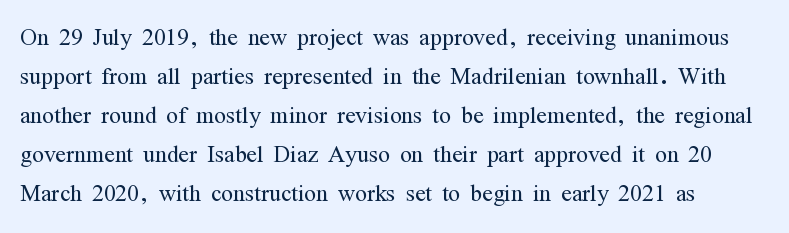
{"serif": "yes", "italic": "no", "bold": "no", "weight": "light", "width": "condensed", "stroke_contrast": "medium", "x_height": "medium", "monospaced": "no", "underline": "no", "line_spacing": "normal", "line_spacing_ratio": 1.26, "letter_spacing": "normal", "letter_spacing_em": 0.0, "glyph_px": 31}
